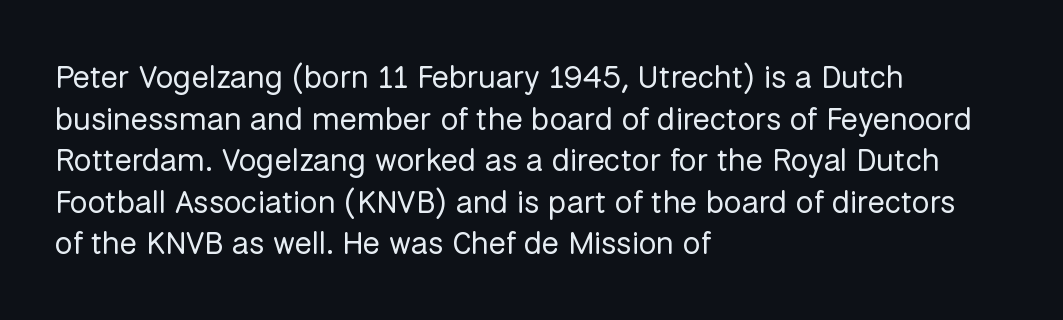
Q: Is the text bold? A: No.
Q: Is the text italic (slanted)? A: No, it is upright.
Q: Is the typeface a serif or a sans-serif typeface? A: Sans-serif.
Q: Is the text underlined? A: No.
Q: How is the paragraph aligned? A: Left-aligned.
Q: Is the spacing between letters normal or unusually wide? A: Normal.
Q: Is the spacing between lines tight, normal or loose? A: Normal.
Q: Width (condensed, normal, or wide)? A: Normal.
Q: Stroke contrast? A: Low.
Q: x-height? A: Medium.
Q: Monospaced? A: No.
